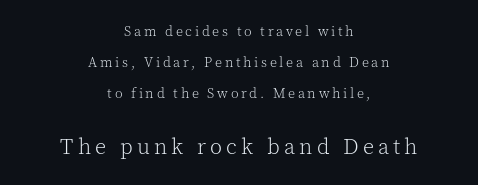
Q: Is the text bold? A: No.
Q: Is the text italic (slanted)? A: No, it is upright.
Q: Is the text underlined? A: No.
Q: How is the paragraph aligned? A: Centered.
Q: Is the spacing between lines tight, normal or loose? A: Loose.
Q: Which block of text is set in a larger size, the first (top) or the second (bottom)? A: The second (bottom) one.
